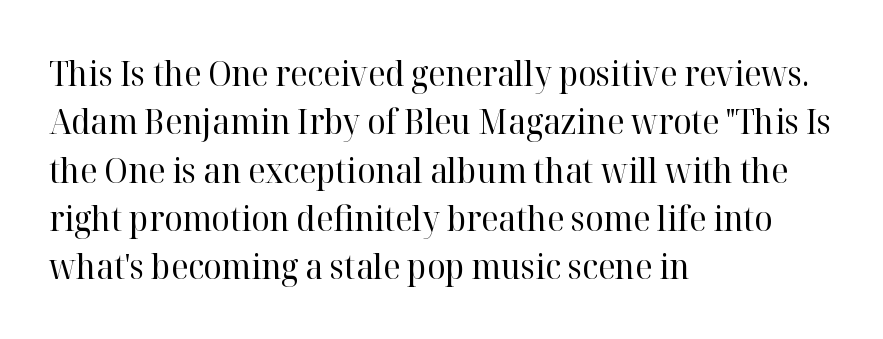
The image shows 34 px regular-weight serif type, upright; set left-aligned, normal line spacing (1.42x), normal letter spacing, not underlined; high stroke contrast and a medium x-height.
